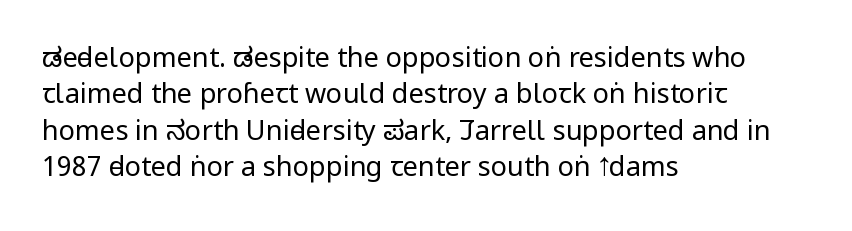
{"italic": "no", "bold": "no", "underline": "no", "align": "left", "line_spacing": "normal", "line_spacing_ratio": 1.35, "letter_spacing": "normal", "letter_spacing_em": 0.0, "glyph_px": 27}
